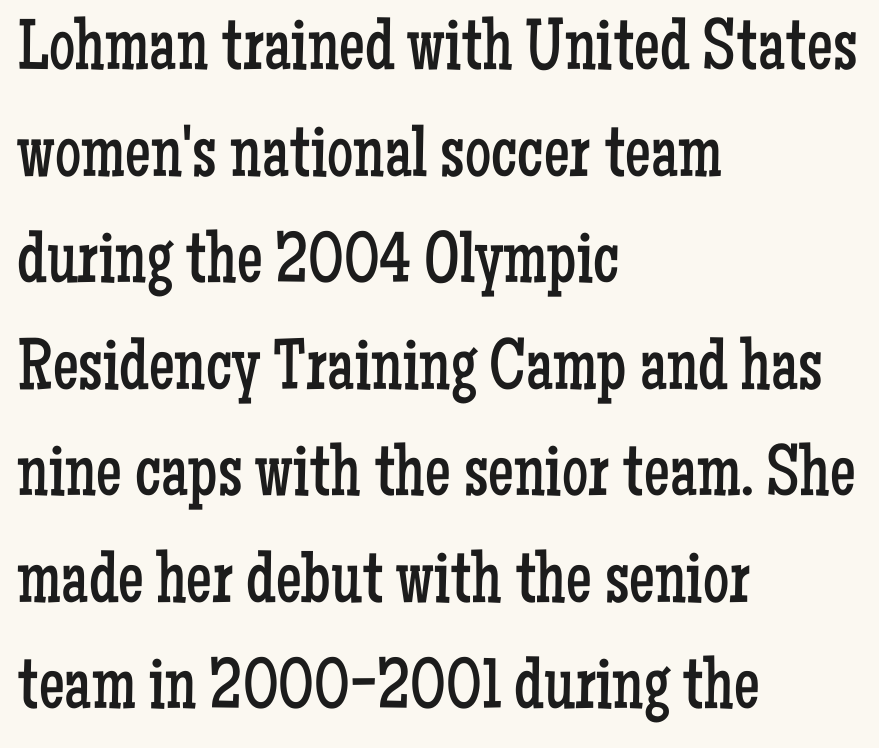
{"serif": "yes", "italic": "no", "bold": "no", "weight": "regular", "width": "condensed", "stroke_contrast": "low", "x_height": "medium", "monospaced": "no", "underline": "no", "align": "left", "line_spacing": "normal", "line_spacing_ratio": 1.46, "letter_spacing": "normal", "letter_spacing_em": 0.0, "glyph_px": 73}
